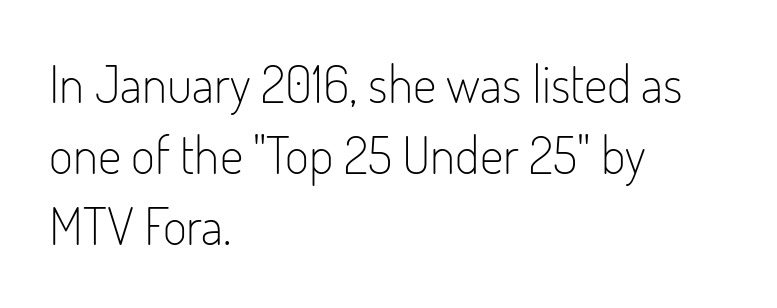
Does extra space separate the letters? No, they use regular spacing. Is there much room between lines? A standard amount, neither cramped nor airy. The characters display no serif detailing; their extremities are plain. The letters look calm and open, with moderate or lighter stems.
